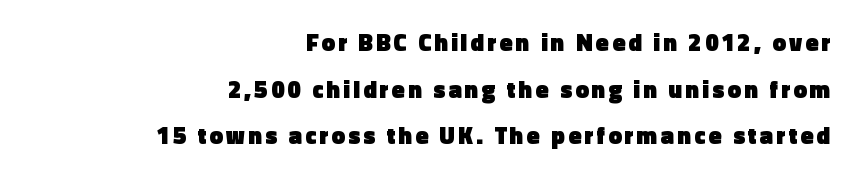
Q: Is the text bold? A: Yes.
Q: Is the text italic (slanted)? A: No, it is upright.
Q: Is the text underlined? A: No.
Q: How is the paragraph aligned? A: Right-aligned.
Q: Is the spacing between lines tight, normal or loose? A: Loose.
